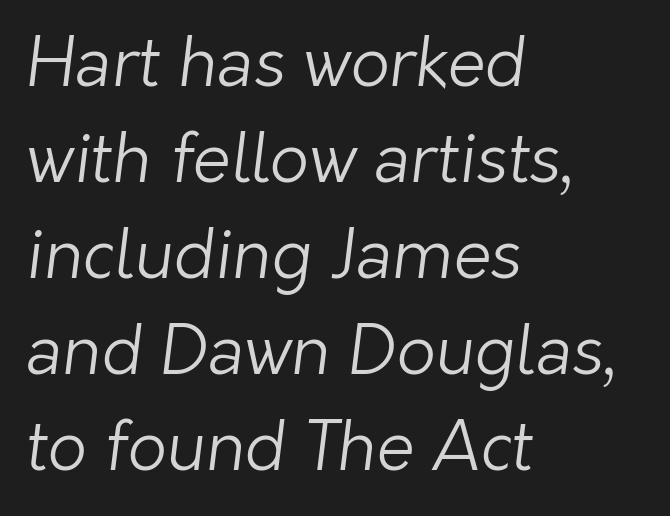
{"serif": "no", "bold": "no", "weight": "light", "width": "normal", "stroke_contrast": "low", "x_height": "medium", "monospaced": "no", "underline": "no", "align": "left", "line_spacing": "normal", "line_spacing_ratio": 1.41, "letter_spacing": "normal", "letter_spacing_em": 0.0, "glyph_px": 68}
